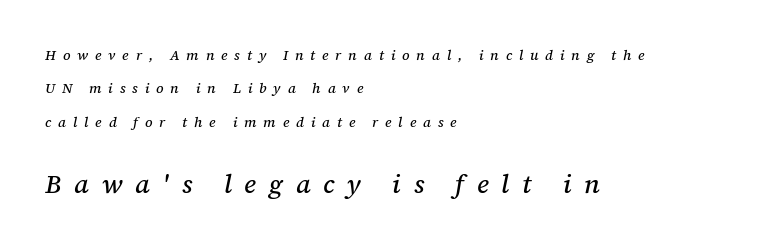
{"italic": "yes", "lean": "right", "slant_degrees": 12, "underline": "no", "align": "left", "line_spacing": "loose", "line_spacing_ratio": 2.38, "letter_spacing": "wide", "letter_spacing_em": 0.49, "larger_block": "second", "size_ratio": 1.86, "glyph_px": 26}
